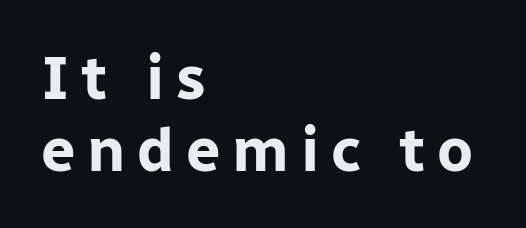
{"serif": "no", "italic": "no", "bold": "yes", "weight": "bold", "width": "normal", "stroke_contrast": "low", "x_height": "medium", "monospaced": "no", "underline": "no", "align": "left", "line_spacing_ratio": 1.18, "glyph_px": 61}
